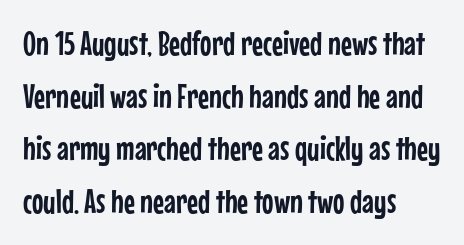
Ascenders rise straight up at ninety degrees. Caption: standard tracking, unaltered. Think of a printed novel: that variable character pitch is what you see here. The designer left line spacing at the default. The glyphs are unaccompanied by any horizontal stroke below them.
